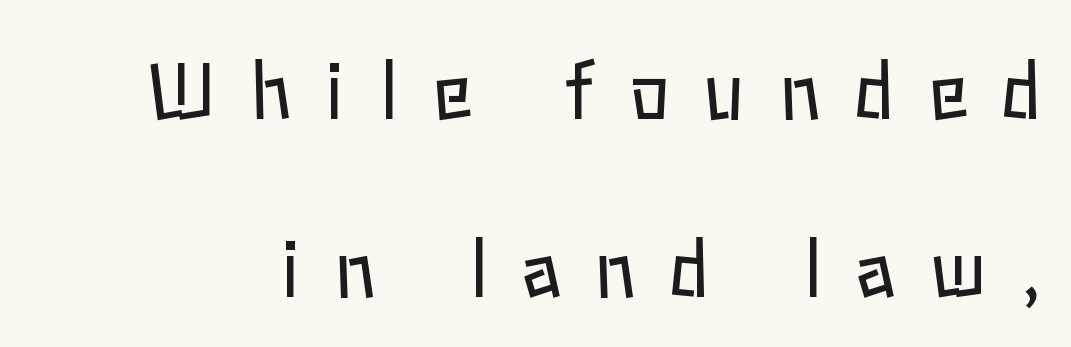
{"italic": "no", "bold": "no", "weight": "regular", "width": "normal", "stroke_contrast": "low", "x_height": "medium", "monospaced": "no", "underline": "no", "line_spacing": "loose", "line_spacing_ratio": 2.34, "letter_spacing": "wide", "letter_spacing_em": 0.44, "glyph_px": 76}
